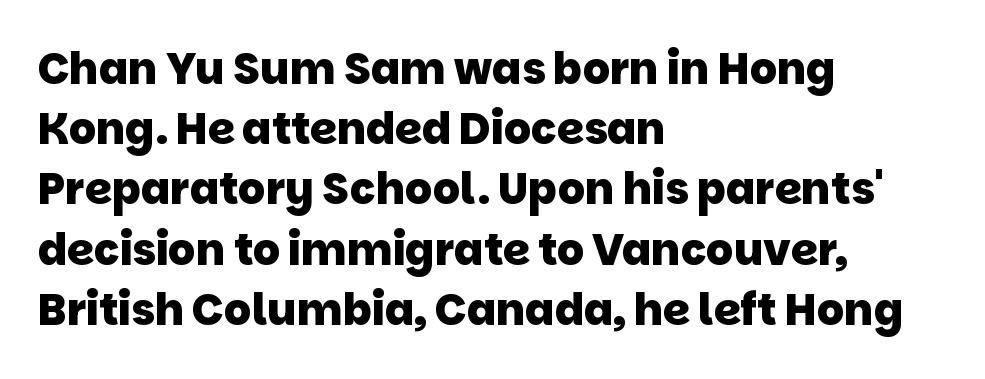
The image shows 43 px heavy sans-serif type; set left-aligned, normal line spacing (1.4x), normal letter spacing, not underlined; low stroke contrast and a large x-height.
